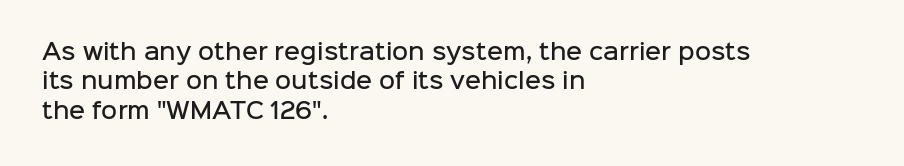
Q: Is the text bold? A: Semi-bold.
Q: Is the text italic (slanted)? A: No, it is upright.
Q: Is the text underlined? A: No.
Q: How is the paragraph aligned? A: Left-aligned.
Q: Is the spacing between letters normal or unusually wide? A: Normal.
Q: Is the spacing between lines tight, normal or loose? A: Normal.
